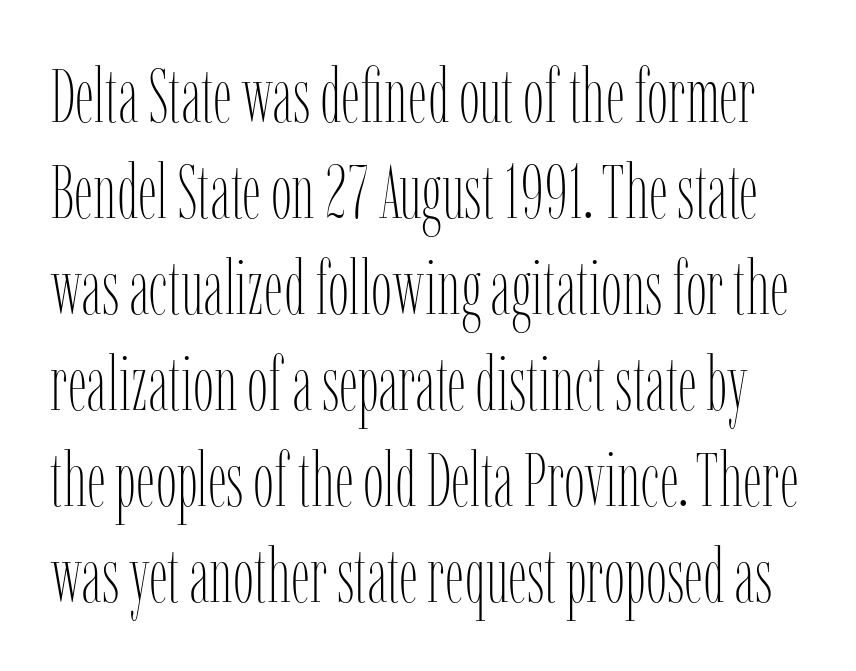
Q: Is the text bold? A: No.
Q: Is the text italic (slanted)? A: No, it is upright.
Q: Is the text underlined? A: No.
Q: Is the spacing between letters normal or unusually wide? A: Normal.
Q: Is the spacing between lines tight, normal or loose? A: Normal.
Q: Width (condensed, normal, or wide)? A: Condensed.
Q: Stroke contrast? A: Low.
Q: x-height? A: Medium.
Q: Monospaced? A: No.
